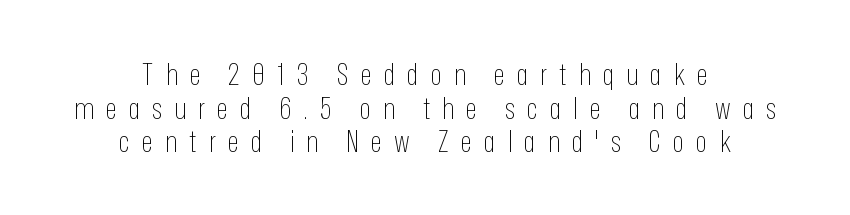
The image shows 30 px thin, condensed sans-serif type, upright; set centered, tight line spacing (1.12x), unusually wide letter spacing (+0.4 em), not underlined; low stroke contrast and a medium x-height.
